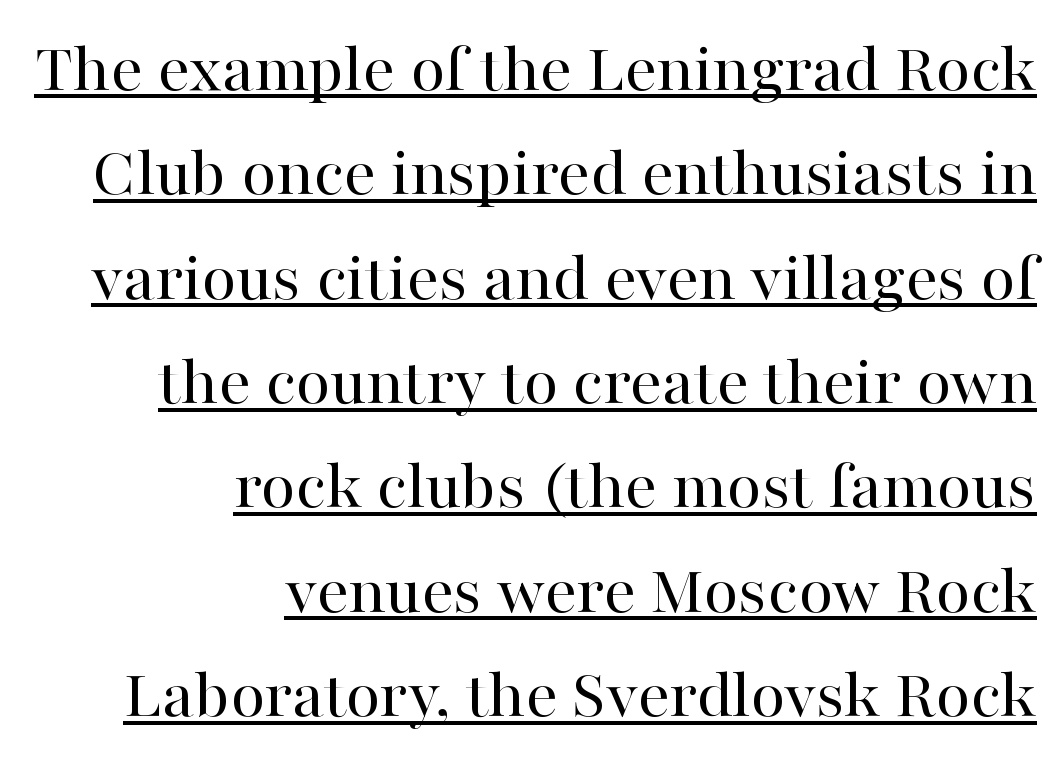
Teacher's note: observe the even right margin — that is flush-right alignment. Is this a fixed-width face? No — the glyphs have proportional, varying widths. I'd call this a serif setting — the letters wear small feet. The glyphs are accompanied by a horizontal stroke just below them. Look at the tracking — it's just the regular setting, nothing added. The font is comparable to plain body text, perhaps lighter.
